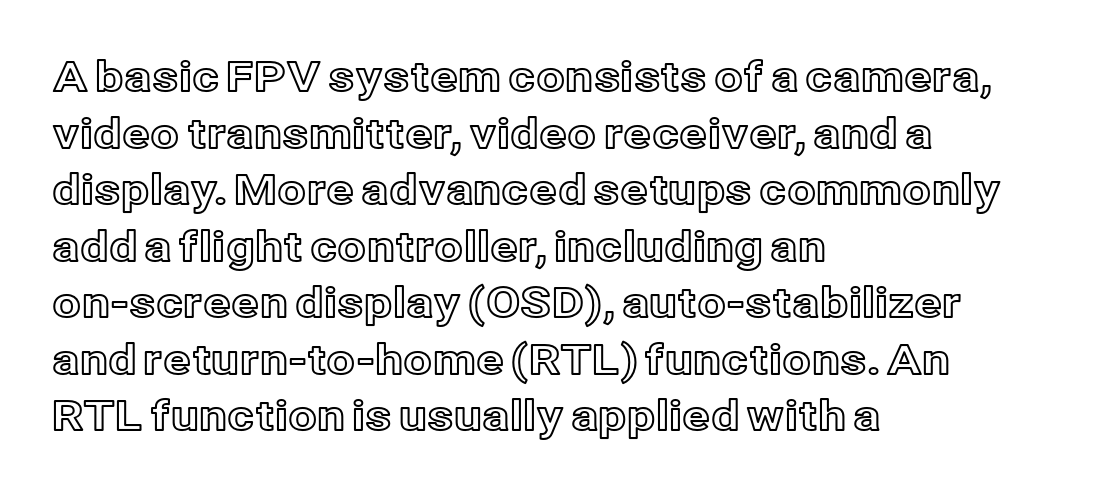
Vertically, the passage feels balanced, rows spaced as you'd expect. Here the designer chose a conventional face with non-uniform glyph widths. Each line starts at the same left margin while the right side varies. The type sits square on the baseline with zero lean. A bare baseline throughout the passage. Inter-character spacing is left at the font's built-in metrics.
